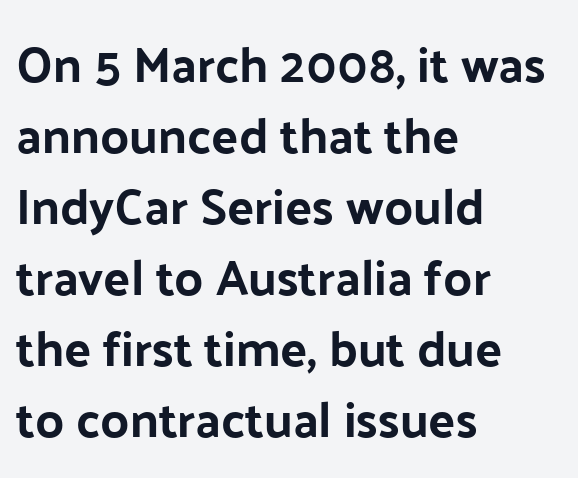
No extra tracking has been applied to these lines. Check where the strokes stop: nothing finishes them off — pure sans. Lines of text with bare space underneath. The typography opts for an upright posture over an oblique one. How would I describe the line gaps? Plain and ordinary. Every row of glyphs begins at an identical x-position on the left.
